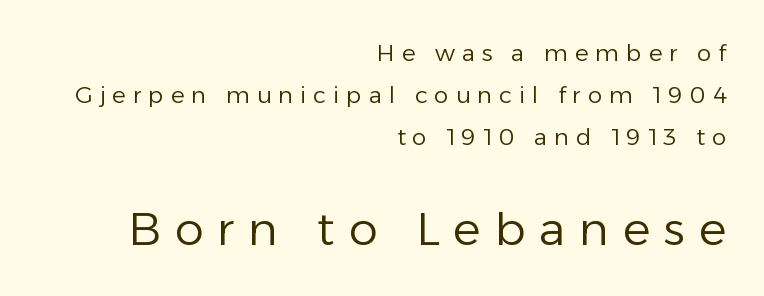
{"serif": "no", "italic": "no", "bold": "no", "weight": "regular", "width": "normal", "stroke_contrast": "low", "x_height": "medium", "monospaced": "no", "underline": "no", "align": "right", "line_spacing_ratio": 1.82, "letter_spacing": "wide", "letter_spacing_em": 0.3, "larger_block": "second", "size_ratio": 2.0, "glyph_px": 46}
